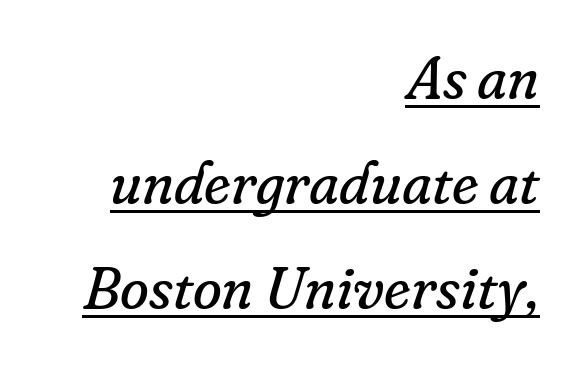
You could not count columns in this text — the font is proportionally spaced. All the whitespace from short lines collects on the left. Nobody touched the tracking dial on this one. Classification — serif. Style check: oblique.
